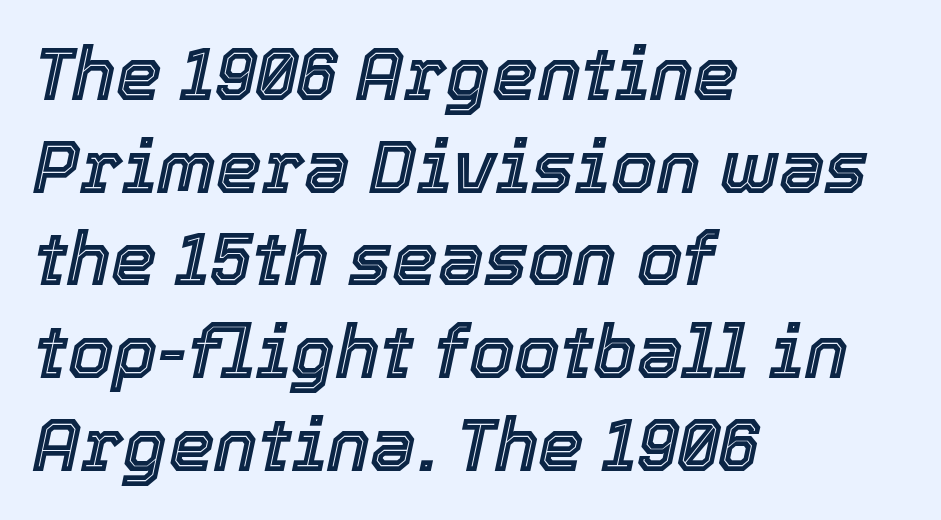
Q: Is the text italic (slanted)? A: Yes, it leans right by about 12 degrees.
Q: Is the text underlined? A: No.
Q: How is the paragraph aligned? A: Left-aligned.
Q: Is the spacing between letters normal or unusually wide? A: Normal.
Q: Is the spacing between lines tight, normal or loose? A: Normal.
Q: Width (condensed, normal, or wide)? A: Normal.
Q: x-height? A: Medium.
Q: Monospaced? A: No.
